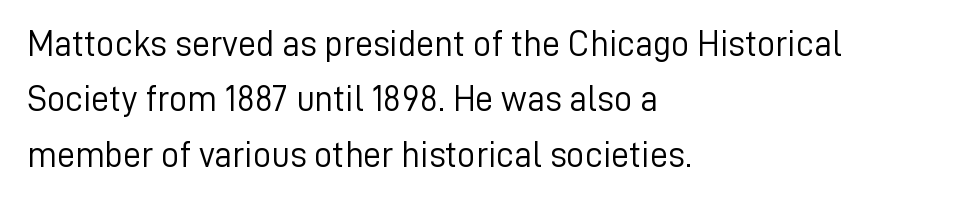
{"serif": "no", "italic": "no", "bold": "no", "weight": "light", "width": "normal", "stroke_contrast": "low", "x_height": "medium", "monospaced": "no", "underline": "no", "align": "left", "line_spacing": "normal", "line_spacing_ratio": 1.54, "letter_spacing": "normal", "letter_spacing_em": 0.0, "glyph_px": 36}
